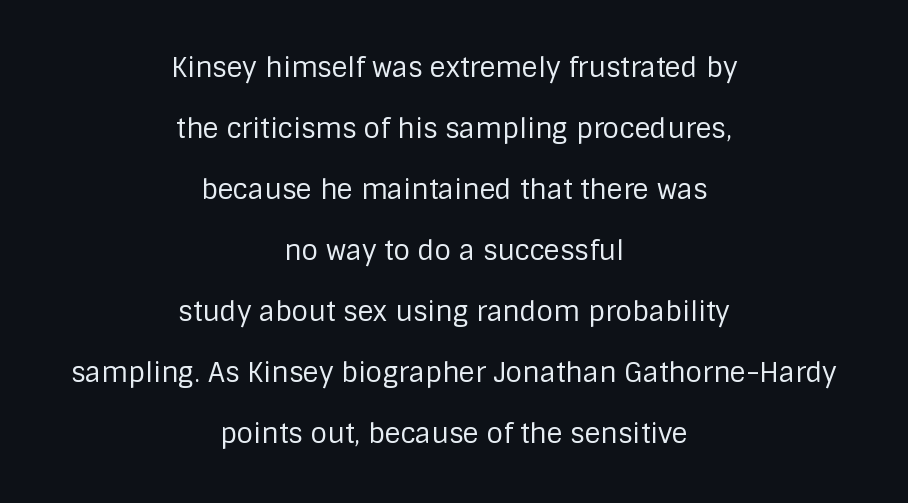
No letter is thick-stroked: the sample isn't bold. The block of text is sparse from top to bottom, with ample space between rows. Teacher's note: observe the equal gaps on both sides — that is centered alignment. In terms of posture, this sample is upright. Glyph-to-glyph distance matches everyday printed text. The words here are not underlined.
